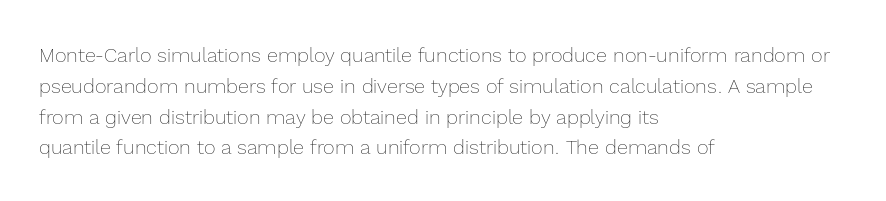
The image shows 20 px text type, upright; set left-aligned, normal line spacing (1.54x), normal letter spacing, not underlined.
